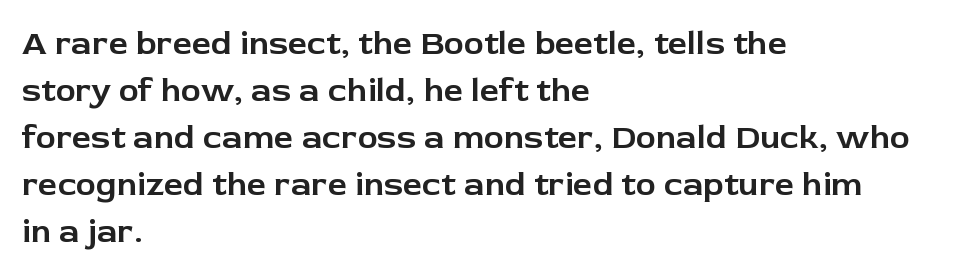
The designer left line spacing at the default. Think of a printed novel: that variable character pitch is what you see here. Ordinary non-slanted type is in use. Words float on clear page, feet unadorned.
